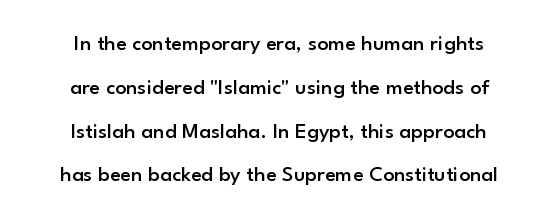
{"italic": "no", "bold": "semi", "underline": "no", "align": "center", "line_spacing": "loose", "line_spacing_ratio": 1.99, "letter_spacing": "normal", "letter_spacing_em": 0.0, "glyph_px": 22}
